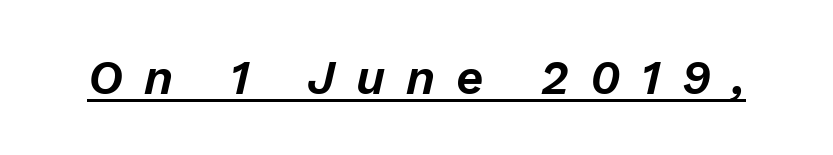
Q: Is the text italic (slanted)? A: Yes, it leans right by about 13 degrees.
Q: Is the text underlined? A: Yes.
Q: Is the spacing between letters normal or unusually wide? A: Unusually wide.
Q: Width (condensed, normal, or wide)? A: Normal.
Q: Stroke contrast? A: Low.
Q: x-height? A: Medium.
Q: Monospaced? A: No.
